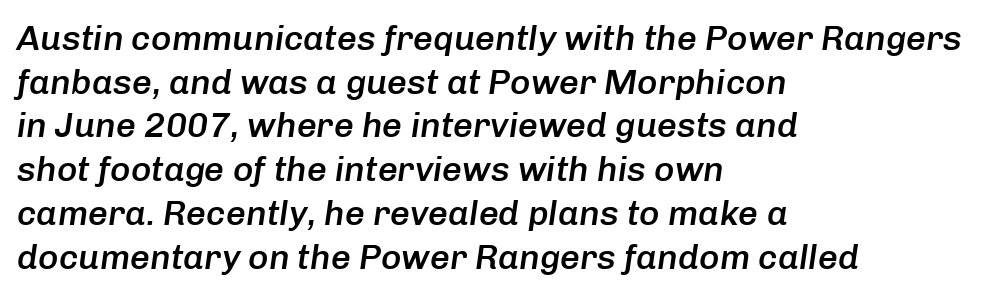
Q: Is the text bold? A: Semi-bold.
Q: Is the text italic (slanted)? A: Yes, it leans right by about 8 degrees.
Q: Is the text underlined? A: No.
Q: How is the paragraph aligned? A: Left-aligned.
Q: Is the spacing between letters normal or unusually wide? A: Normal.
Q: Is the spacing between lines tight, normal or loose? A: Normal.
Q: Width (condensed, normal, or wide)? A: Normal.
Q: Stroke contrast? A: Low.
Q: x-height? A: Medium.
Q: Monospaced? A: No.
